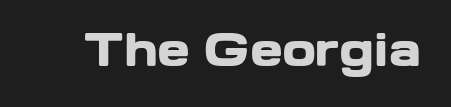
Q: Is the text bold? A: Yes.
Q: Is the text italic (slanted)? A: No, it is upright.
Q: Is the typeface a serif or a sans-serif typeface? A: Sans-serif.
Q: Is the text underlined? A: No.
Q: Is the spacing between letters normal or unusually wide? A: Normal.
Q: Width (condensed, normal, or wide)? A: Wide.
Q: Stroke contrast? A: Low.
Q: x-height? A: Medium.
Q: Monospaced? A: No.
